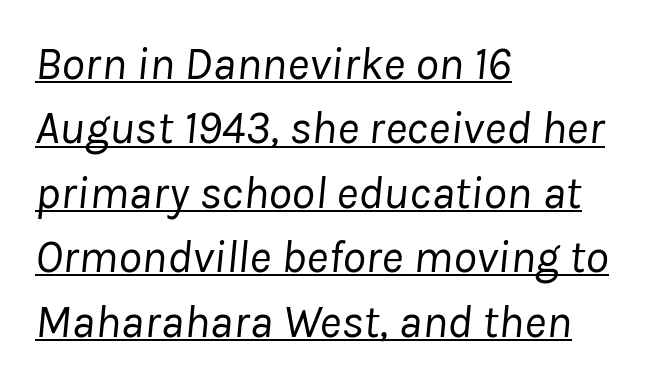
Compared with undecorated copy, this sample adds a rule below the words. Is this a fixed-width face? No — the glyphs have proportional, varying widths. Leading: standard. No extra tracking has been applied to these lines.
